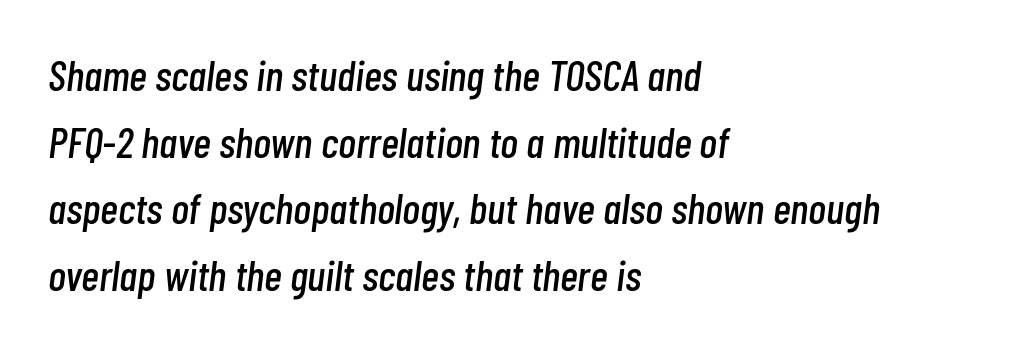
{"italic": "yes", "lean": "right", "slant_degrees": 7, "width": "condensed", "stroke_contrast": "low", "x_height": "medium", "monospaced": "no", "underline": "no", "align": "left", "line_spacing": "normal", "line_spacing_ratio": 1.55, "letter_spacing": "normal", "letter_spacing_em": 0.0, "glyph_px": 43}
